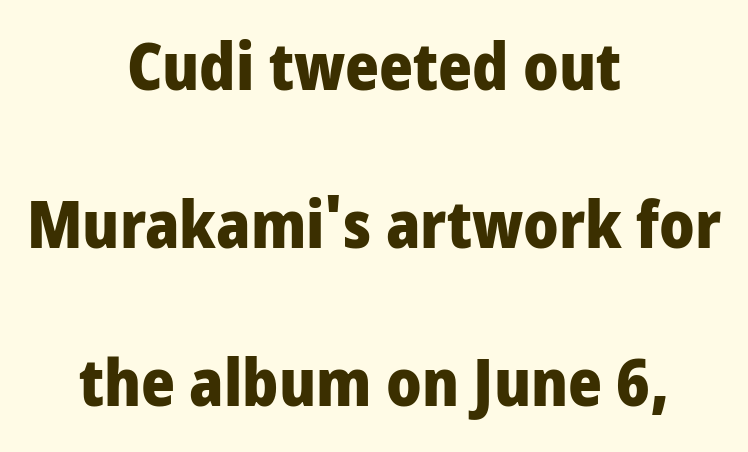
{"serif": "no", "italic": "no", "bold": "yes", "weight": "heavy", "width": "condensed", "stroke_contrast": "low", "x_height": "large", "monospaced": "no", "underline": "no", "align": "center", "line_spacing": "loose", "line_spacing_ratio": 2.43, "letter_spacing": "normal", "letter_spacing_em": 0.0, "glyph_px": 65}
